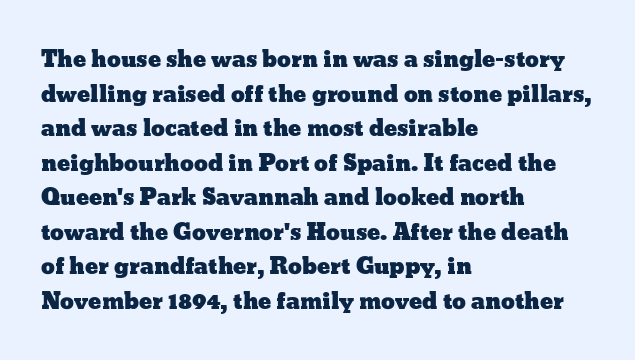
The image shows 22 px text type, upright; set left-aligned, normal line spacing (1.57x), normal letter spacing, not underlined.
